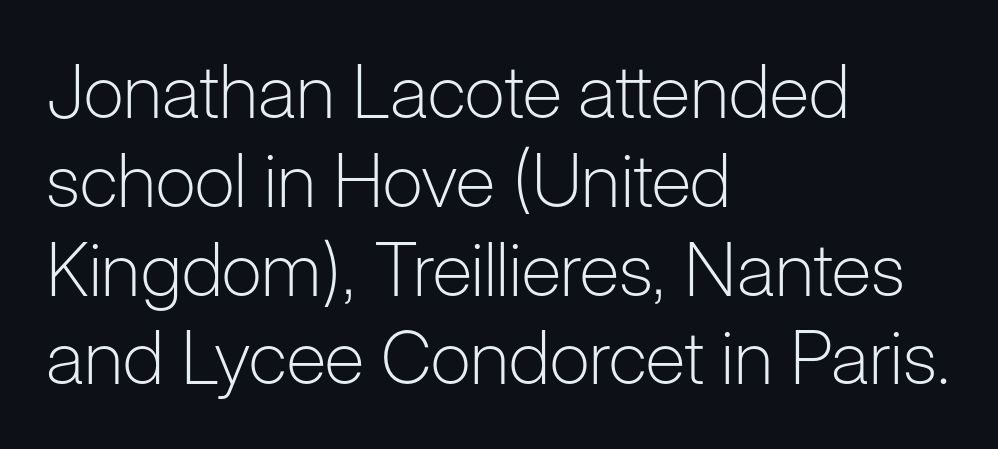
Caption: face not bold, strokes unweighted. The typesetter chose a ragged-right arrangement here. Unmarked baselines from the first word to the last. No feet cap the strokes, marking this as sans-serif type. Character widths vary here, with narrow letters taking less room than wide ones. Quick note: not italic, upright.
